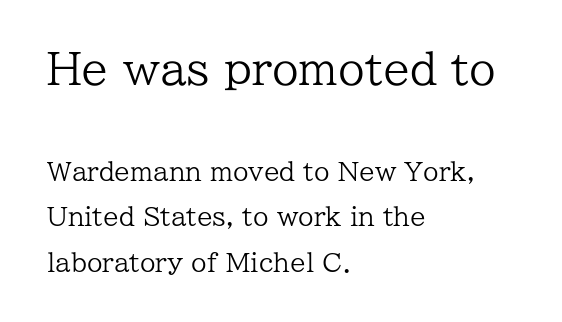
The image shows 43 px regular-weight serif type, upright; set left-aligned, line spacing 1.81x, normal letter spacing, not underlined; the first (top) block is 1.72x larger; low stroke contrast and a medium x-height.
